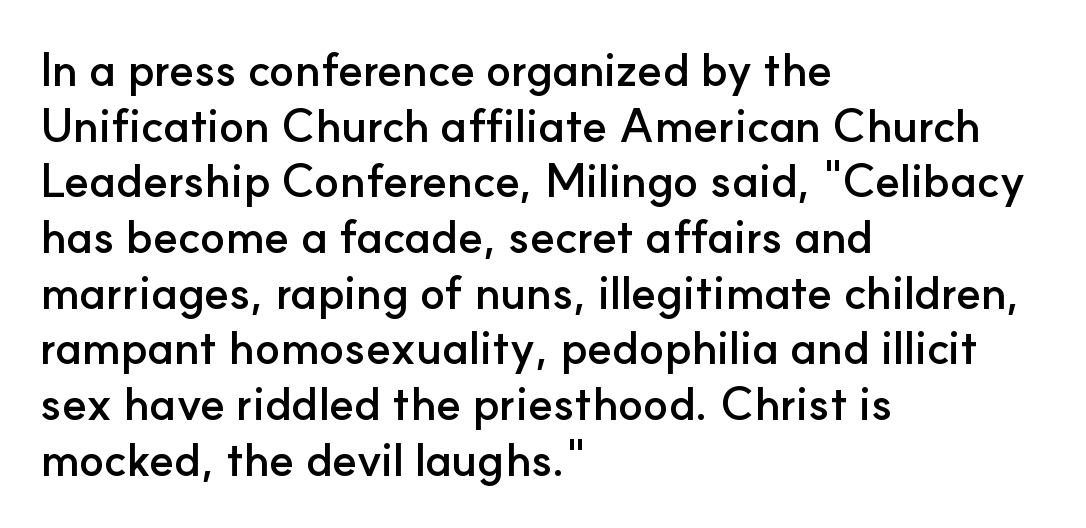
A typesetter would label this face a sans. The typesetting leans heavy: a genuine bold. Typeset ragged right — the left edge is the straight one. Honestly, the letter spacing is just normal — you wouldn't notice it.
